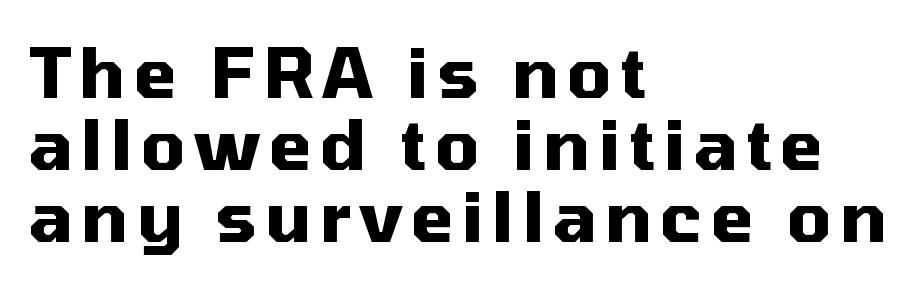
Teacher's note: observe the even left margin — that is flush-left alignment. Characters remain perfectly vertical along every line. Look at the stroke-to-counter ratio: heavy, a bold. You could not count columns in this text — the font is proportionally spaced. Descenders are the only things crossing below the line.
